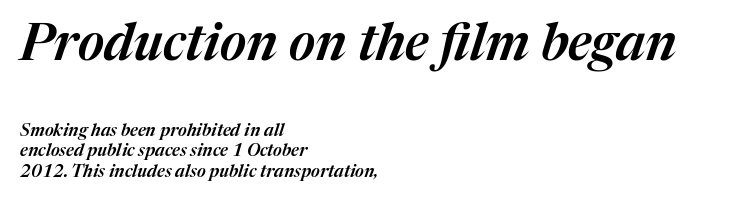
Q: Is the text italic (slanted)? A: Yes, it leans right by about 17 degrees.
Q: Is the text underlined? A: No.
Q: How is the paragraph aligned? A: Left-aligned.
Q: Is the spacing between letters normal or unusually wide? A: Normal.
Q: Which block of text is set in a larger size, the first (top) or the second (bottom)? A: The first (top) one.
Q: Width (condensed, normal, or wide)? A: Normal.
Q: Stroke contrast? A: Medium.
Q: x-height? A: Medium.
Q: Monospaced? A: No.
